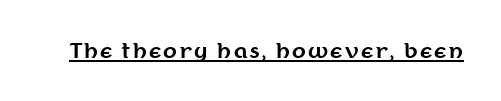
Q: Is the text bold? A: Yes.
Q: Is the text italic (slanted)? A: No, it is upright.
Q: Is the text underlined? A: Yes.
